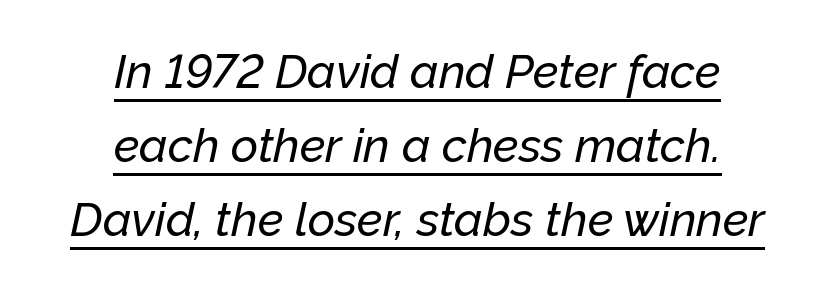
Q: Is the text italic (slanted)? A: Yes, it leans right by about 12 degrees.
Q: Is the text underlined? A: Yes.
Q: How is the paragraph aligned? A: Centered.
Q: Is the spacing between letters normal or unusually wide? A: Normal.
Q: Is the spacing between lines tight, normal or loose? A: Normal.
Q: Width (condensed, normal, or wide)? A: Normal.
Q: Stroke contrast? A: Low.
Q: x-height? A: Medium.
Q: Monospaced? A: No.
